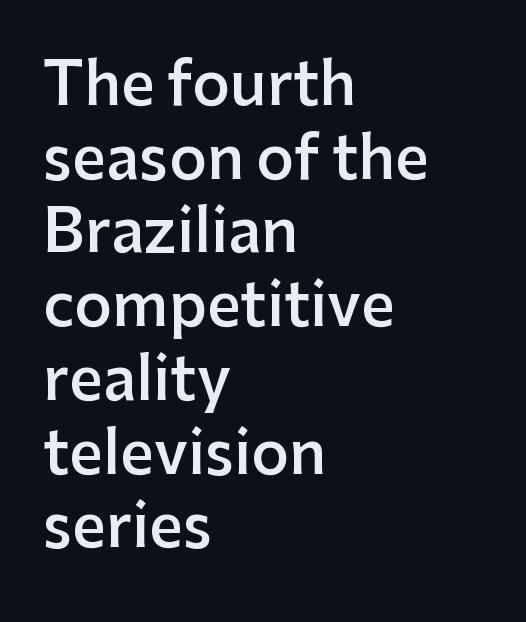
A bare baseline throughout the passage. This sample has the flowing, uneven cadence of proportional lettering. Note: no serifs on the glyphs. Students, note that the glyphs here touch the page at normal intervals. As a designer I'd log this as weight 600, semibold.
